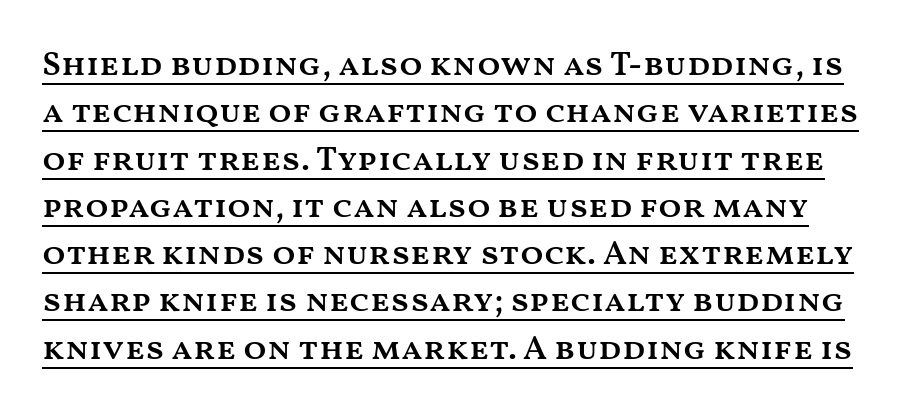
Q: Is the text bold? A: Semi-bold.
Q: Is the text italic (slanted)? A: No, it is upright.
Q: Is the text underlined? A: Yes.
Q: Is the spacing between letters normal or unusually wide? A: Normal.
Q: Is the spacing between lines tight, normal or loose? A: Normal.
Q: Width (condensed, normal, or wide)? A: Wide.
Q: Stroke contrast? A: Medium.
Q: x-height? A: Medium.
Q: Monospaced? A: No.
